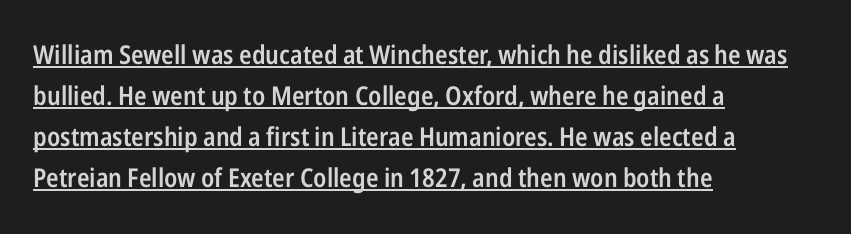
Q: Is the text bold? A: Semi-bold.
Q: Is the text italic (slanted)? A: No, it is upright.
Q: Is the text underlined? A: Yes.
Q: How is the paragraph aligned? A: Left-aligned.
Q: Is the spacing between letters normal or unusually wide? A: Normal.
Q: Is the spacing between lines tight, normal or loose? A: Normal.
